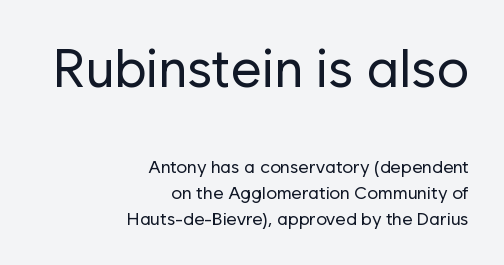
Glance below the letters and you will spot only blank space. The rendering uses natural spacing where letterforms have individual widths. Two sizes are in play, and the larger belongs to the first block. Each word holds together tightly as a unit, with standard inter-letter gaps. The setting favours the right margin, as signatures and pull-quotes sometimes do.
